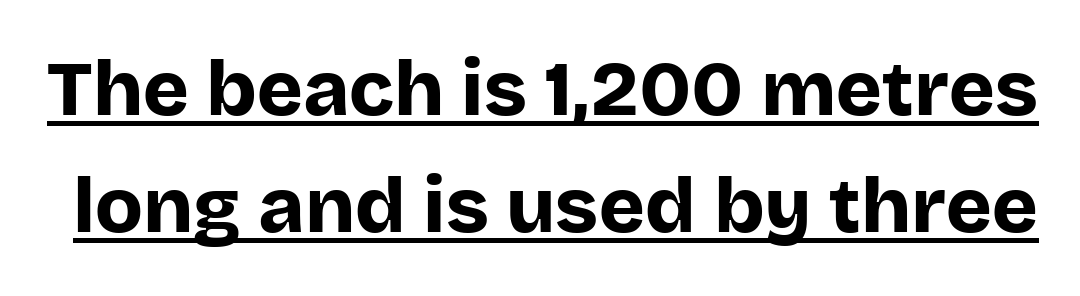
Proportional: the letters do not fall into vertical columns. Posture: vertical. The block of text has a typical density, with ordinary space between rows. The font family rendered here belongs to the sans-serif group. Compared with an ordinary text face, these strokes are far heavier — a full bold. In terms of letterspacing, this is plain default setting.
